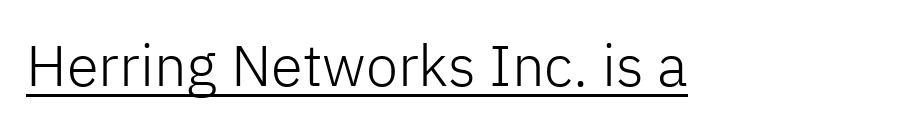
The image shows 58 px light sans-serif type, upright; set normal letter spacing, underlined; low stroke contrast and a medium x-height.
